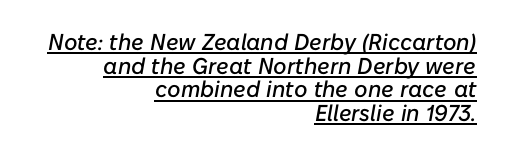
Cramped leading. Quick note: underline on. Right-aligned paragraph, ragged on the left. No extra tracking has been applied to these lines.
